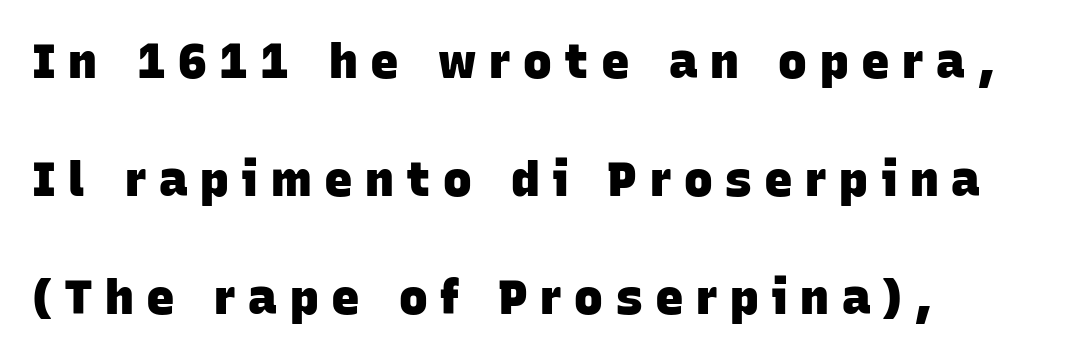
Q: Is the text bold? A: Yes.
Q: Is the typeface a serif or a sans-serif typeface? A: Sans-serif.
Q: Is the text underlined? A: No.
Q: How is the paragraph aligned? A: Left-aligned.
Q: Is the spacing between letters normal or unusually wide? A: Unusually wide.
Q: Is the spacing between lines tight, normal or loose? A: Loose.
Q: Width (condensed, normal, or wide)? A: Normal.
Q: Stroke contrast? A: Low.
Q: x-height? A: Large.
Q: Monospaced? A: No.
